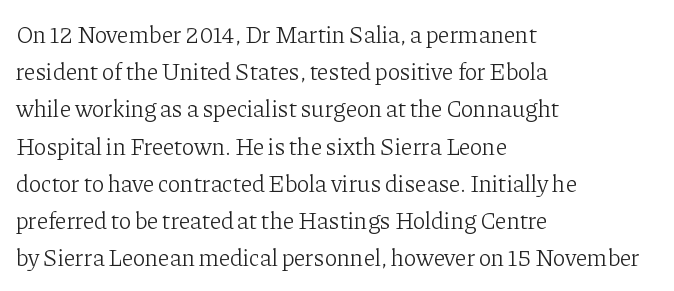
The image shows 24 px text type, upright; set left-aligned, normal line spacing (1.55x), normal letter spacing, not underlined.
